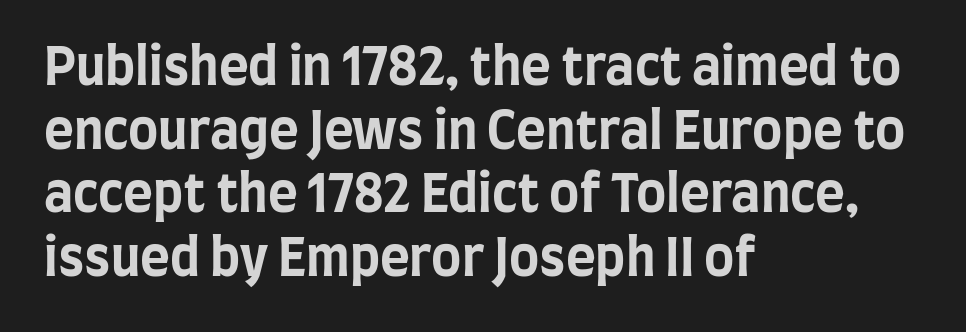
The image shows 51 px bold, condensed sans-serif type, upright; set left-aligned, normal line spacing (1.25x), normal letter spacing, not underlined; low stroke contrast and a large x-height.
